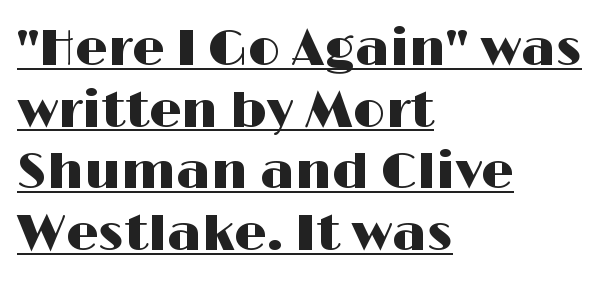
Compared with a centered layout, this one pins lines to the left instead. This sample carries an underscore along the baseline area. A typesetter would call this proportional, since set widths differ per character. The rendering keeps characters at their native spacing. The specimen reads as upright at a glance. The face used here is a sans, in the tradition of grotesques and geometrics.
